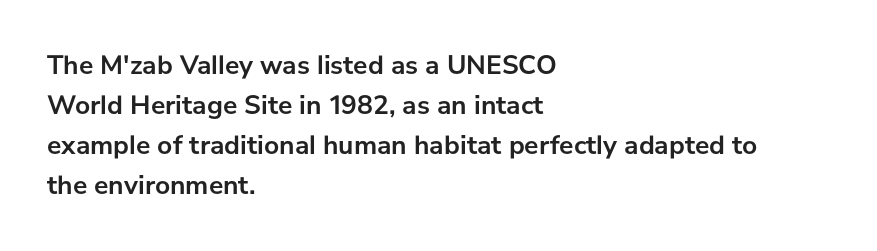
A student would call this left alignment; a typographer would say flush left, rag right. Lines of text with bare space underneath. Does the weight exceed regular? Yes, all the way to bold. Posture: vertical. The rows are spaced the way most documents space them. In terms of letterspacing, this is plain default setting.
